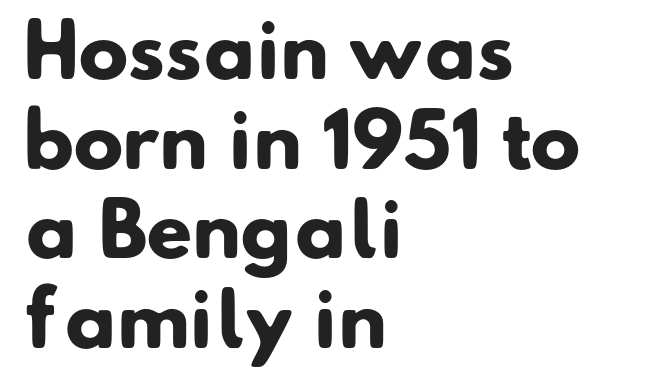
{"serif": "no", "bold": "yes", "weight": "heavy", "width": "normal", "stroke_contrast": "low", "x_height": "small", "monospaced": "no", "underline": "no", "align": "left", "line_spacing_ratio": 1.21, "letter_spacing": "normal", "letter_spacing_em": 0.0, "glyph_px": 74}
